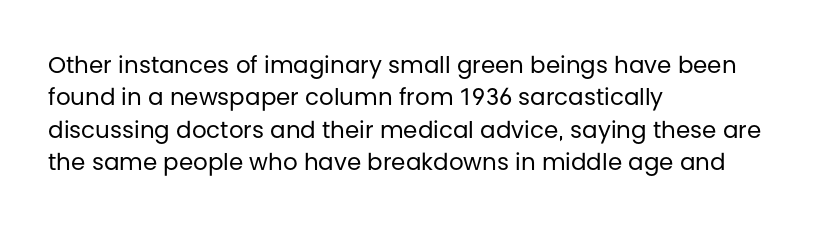
Q: Is the text bold? A: No.
Q: Is the text italic (slanted)? A: No, it is upright.
Q: Is the text underlined? A: No.
Q: How is the paragraph aligned? A: Left-aligned.
Q: Is the spacing between letters normal or unusually wide? A: Normal.
Q: Is the spacing between lines tight, normal or loose? A: Normal.
